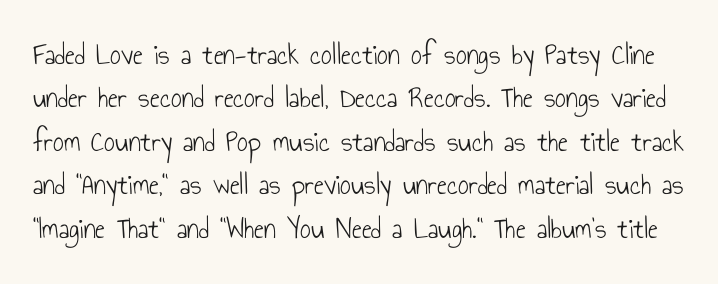
Q: Is the text bold? A: No.
Q: Is the text italic (slanted)? A: No, it is upright.
Q: Is the typeface a serif or a sans-serif typeface? A: Sans-serif.
Q: Is the text underlined? A: No.
Q: Is the spacing between letters normal or unusually wide? A: Normal.
Q: Is the spacing between lines tight, normal or loose? A: Normal.
Q: Width (condensed, normal, or wide)? A: Condensed.
Q: Stroke contrast? A: Low.
Q: x-height? A: Small.
Q: Monospaced? A: No.
